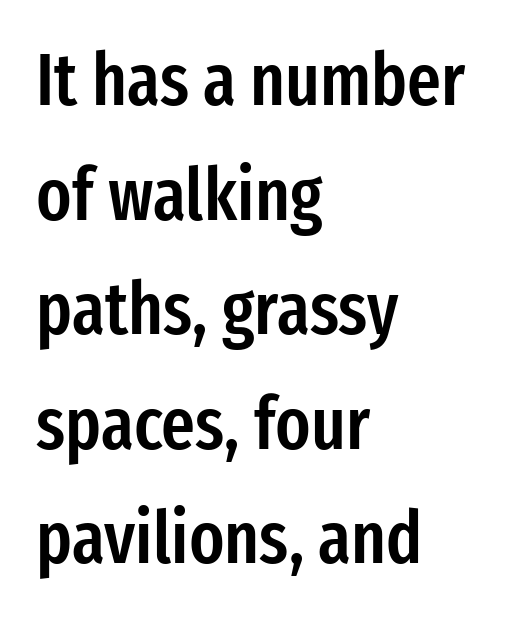
Q: Is the text bold? A: Semi-bold.
Q: Is the text italic (slanted)? A: No, it is upright.
Q: Is the typeface a serif or a sans-serif typeface? A: Sans-serif.
Q: Is the text underlined? A: No.
Q: How is the paragraph aligned? A: Left-aligned.
Q: Is the spacing between letters normal or unusually wide? A: Normal.
Q: Is the spacing between lines tight, normal or loose? A: Normal.
Q: Width (condensed, normal, or wide)? A: Condensed.
Q: Stroke contrast? A: Low.
Q: x-height? A: Medium.
Q: Monospaced? A: No.
